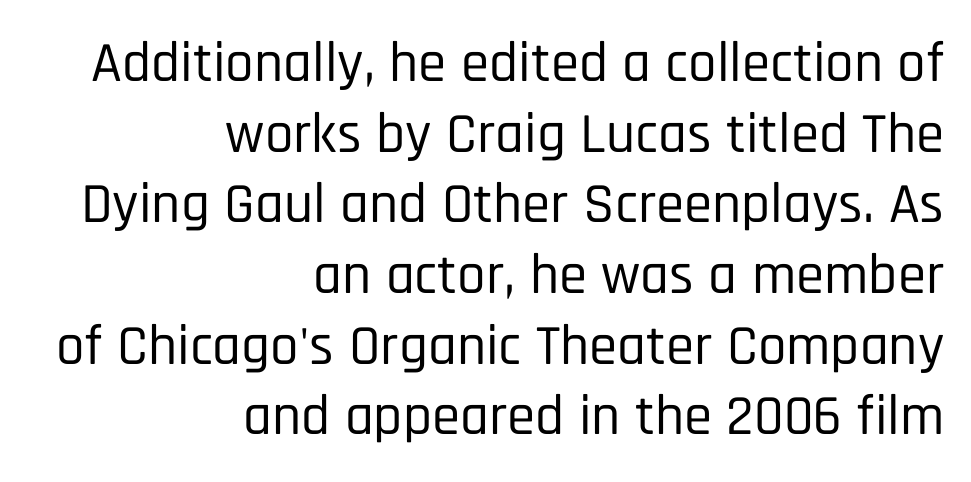
The image shows 57 px condensed sans-serif type, upright; set right-aligned, line spacing 1.24x, normal letter spacing, not underlined; low stroke contrast and a large x-height.
